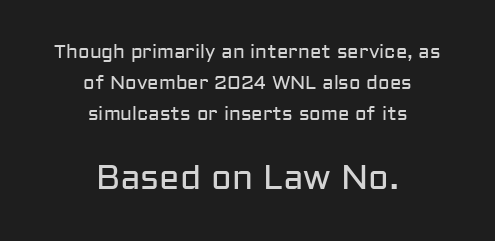
{"serif": "no", "italic": "no", "bold": "no", "weight": "regular", "width": "normal", "stroke_contrast": "low", "x_height": "medium", "monospaced": "no", "underline": "no", "align": "center", "line_spacing": "normal", "line_spacing_ratio": 1.62, "letter_spacing": "normal", "letter_spacing_em": 0.0, "larger_block": "second", "size_ratio": 1.79, "glyph_px": 34}
